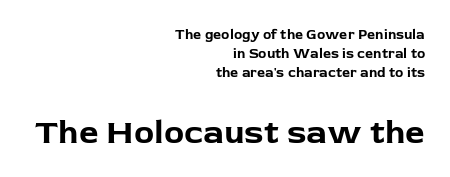
As a designer I'd log this as weight 700, bold. Each letter keeps its own natural width here, so spacing adapts to shape. Line ends are locked; line starts wander. The type family on display is of the sans-serif kind. Does extra space separate the letters? No, they use regular spacing.
